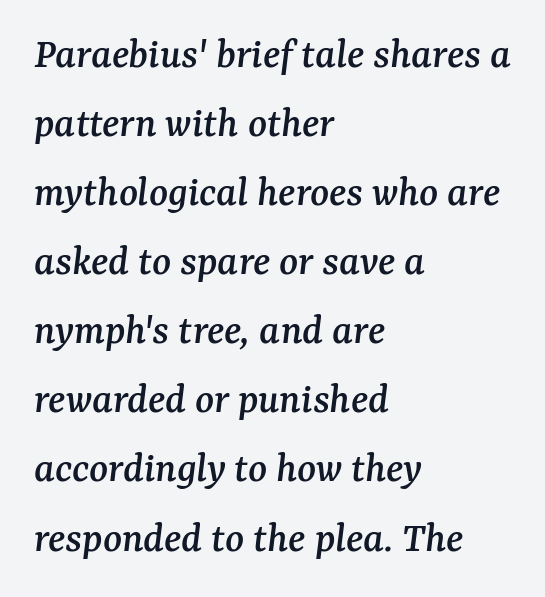
The image shows 44 px serif type, italic (leaning right); set left-aligned, normal line spacing (1.57x), normal letter spacing, not underlined; medium stroke contrast and a medium x-height.
